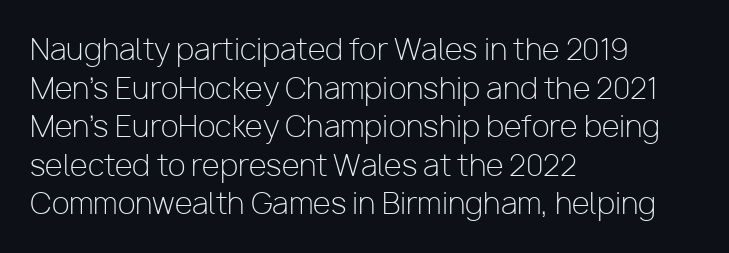
The image shows 29 px light sans-serif type, upright; set left-aligned, normal line spacing (1.33x), normal letter spacing, not underlined; low stroke contrast and a medium x-height.
